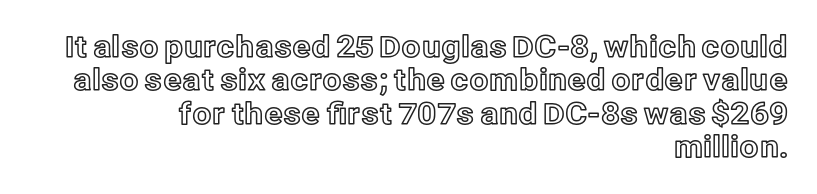
Q: Is the text italic (slanted)? A: No, it is upright.
Q: Is the text underlined? A: No.
Q: How is the paragraph aligned? A: Right-aligned.
Q: Is the spacing between letters normal or unusually wide? A: Normal.
Q: Is the spacing between lines tight, normal or loose? A: Tight.
Q: Width (condensed, normal, or wide)? A: Normal.
Q: x-height? A: Medium.
Q: Monospaced? A: No.
